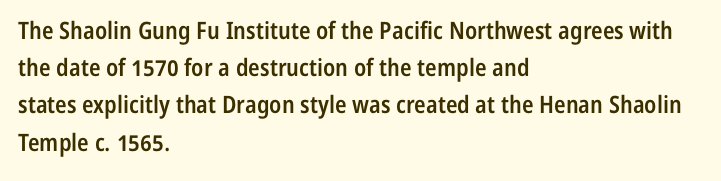
If you measured baseline to baseline, you'd find a middling distance. Summary of weight: moderately heavy, a semibold. Horizontal alignment here is leftward, the default for most running prose. Beneath every word, the page is bare.
